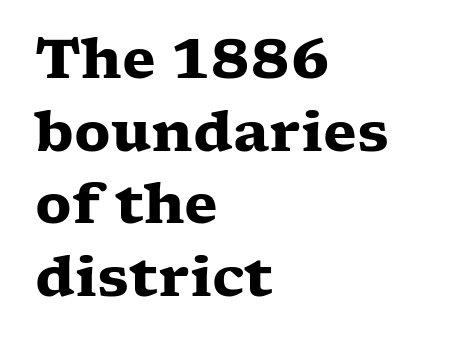
The image shows 55 px heavy, wide serif type, upright; set left-aligned, normal line spacing (1.32x), normal letter spacing, not underlined; low stroke contrast and a medium x-height.
